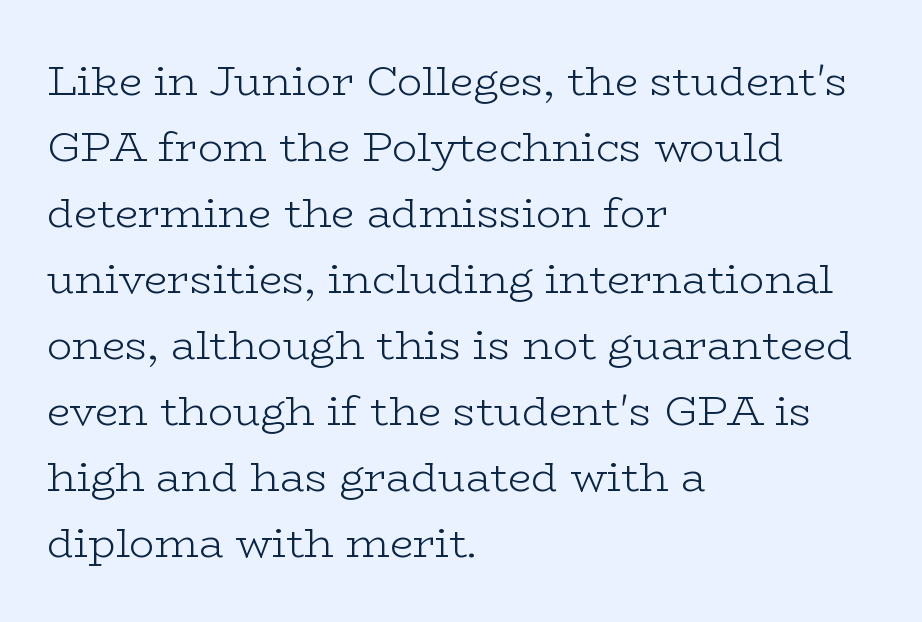
The image shows 42 px light, wide serif type, upright; set left-aligned, normal line spacing (1.57x), normal letter spacing, not underlined; low stroke contrast and a medium x-height.
